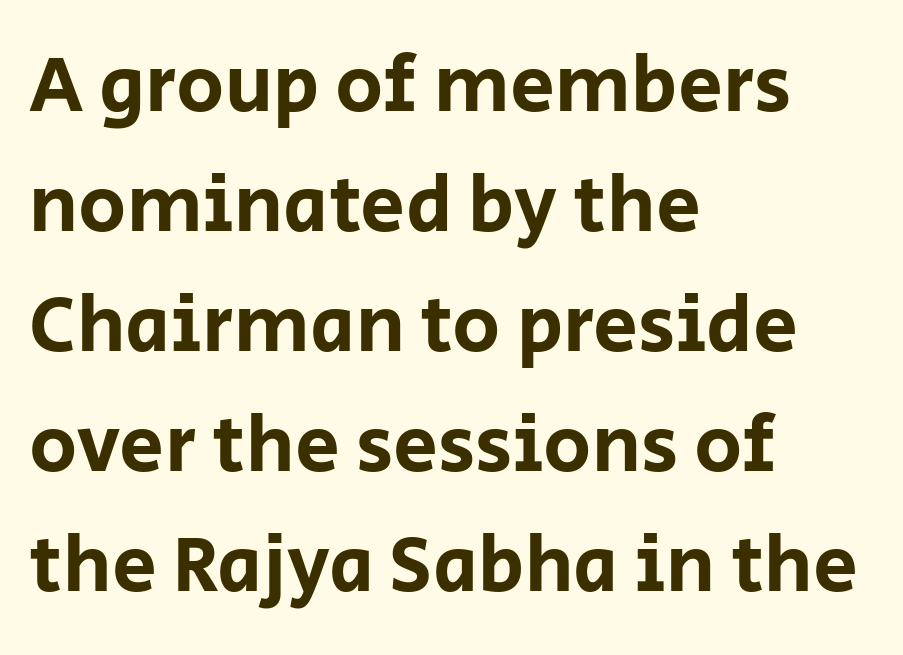
The letters sit at their default tracking, neither squeezed nor spread. This sample uses a sans-serif face. A student would call this left alignment; a typographer would say flush left, rag right. Ordinary non-slanted type is in use. Proportional: the letters do not fall into vertical columns.
